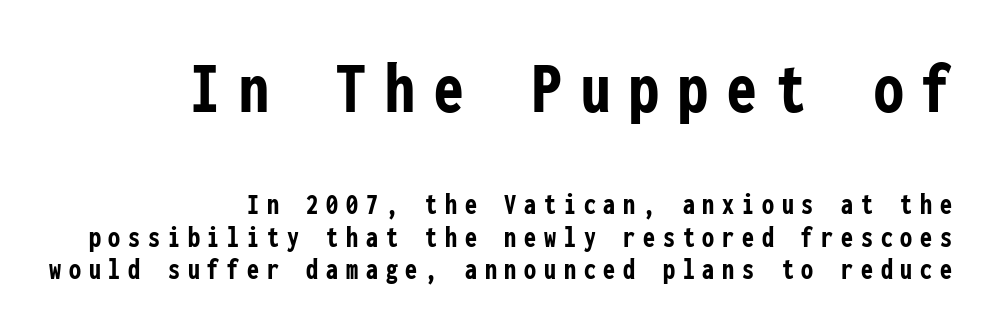
{"serif": "no", "italic": "no", "bold": "yes", "weight": "semibold", "width": "condensed", "stroke_contrast": "low", "x_height": "medium", "monospaced": "yes", "underline": "no", "align": "right", "line_spacing": "tight", "line_spacing_ratio": 1.09, "letter_spacing": "wide", "letter_spacing_em": 0.26, "larger_block": "first", "size_ratio": 2.47, "glyph_px": 74}
